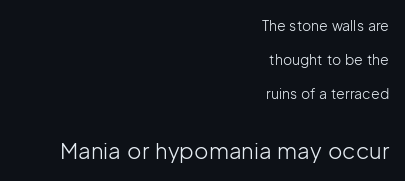
This sample trades compactness for vertical openness between lines. Descenders hang freely into open space. The paragraph has a hard right edge and a soft left edge. The typeface has the unassuming heft of standard copy or less. Which of the two is more prominent by size? The second, at the bottom. Spacing between characters is what you'd get straight out of the box.
